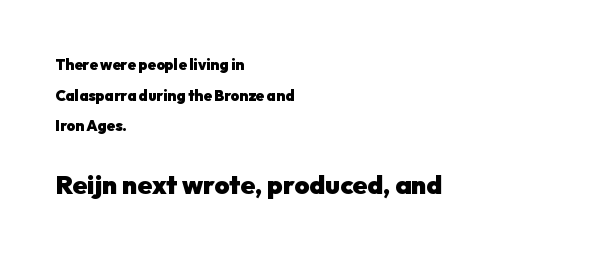
The image shows 26 px bold type, upright; set left-aligned, loose line spacing (2.04x), normal letter spacing, not underlined; the second (bottom) block is 1.73x larger.
